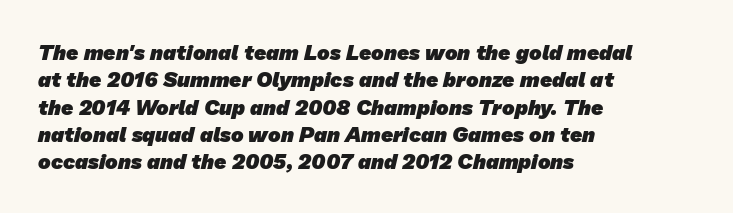
These lines sit exactly where default settings would place them. A typesetter would call this zero additional tracking. The typesetter chose a ragged-right arrangement here. How heavy is the stroke? Heavy — this is a bold.
